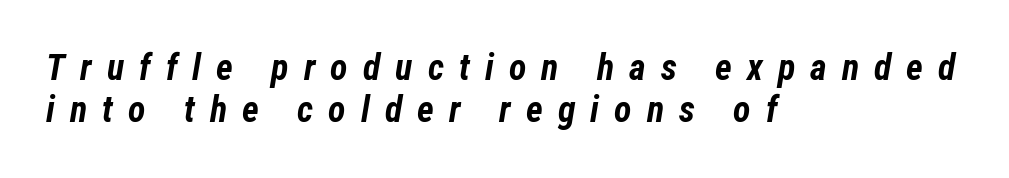
{"italic": "yes", "lean": "right", "slant_degrees": 12, "bold": "yes", "weight": "bold", "width": "condensed", "stroke_contrast": "low", "x_height": "medium", "monospaced": "no", "underline": "no", "align": "left", "line_spacing_ratio": 1.18, "letter_spacing": "wide", "letter_spacing_em": 0.42, "glyph_px": 36}
